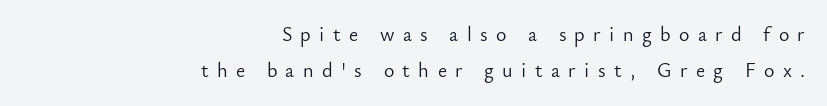
Q: Is the text bold? A: No.
Q: Is the text italic (slanted)? A: No, it is upright.
Q: Is the text underlined? A: No.
Q: How is the paragraph aligned? A: Right-aligned.
Q: Is the spacing between letters normal or unusually wide? A: Unusually wide.
